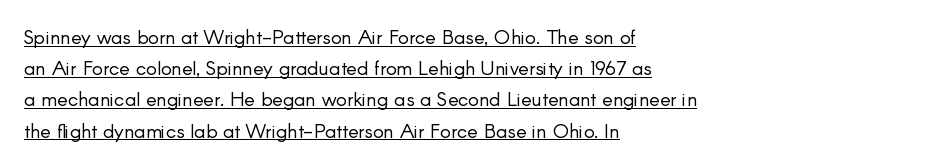
Q: Is the text bold? A: No.
Q: Is the text italic (slanted)? A: No, it is upright.
Q: Is the text underlined? A: Yes.
Q: How is the paragraph aligned? A: Left-aligned.
Q: Is the spacing between letters normal or unusually wide? A: Normal.
Q: Is the spacing between lines tight, normal or loose? A: Normal.
